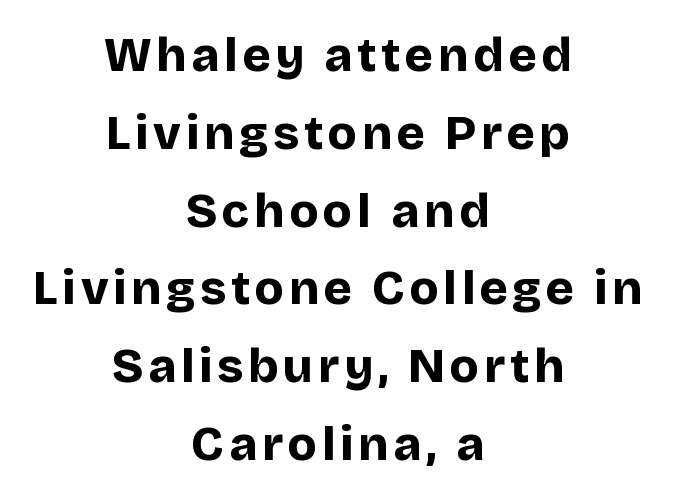
{"serif": "no", "italic": "no", "bold": "yes", "weight": "bold", "width": "normal", "stroke_contrast": "low", "x_height": "large", "monospaced": "no", "underline": "no", "align": "center", "line_spacing": "normal", "line_spacing_ratio": 1.62, "glyph_px": 48}
